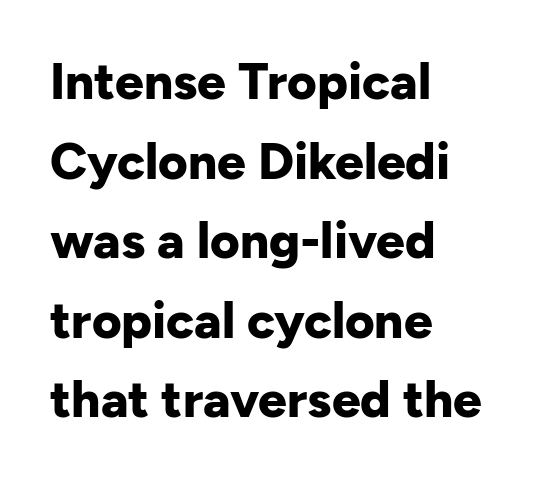
Looks like regular typesetting: each glyph gets only the width it needs. The text was rendered using a sans face with plain stroke endings. These lines sit exactly where default settings would place them. The space directly below the letters is spotless. Line beginnings align vertically; line endings do not. These words are printed bold, with thick strokes throughout.
